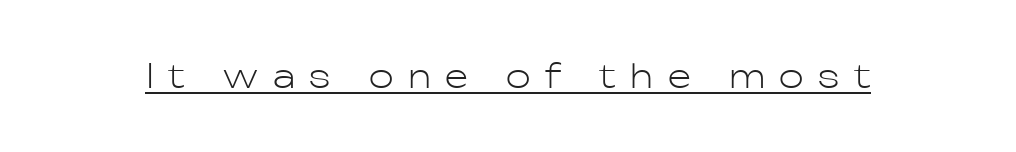
Q: Is the text bold? A: No.
Q: Is the text italic (slanted)? A: No, it is upright.
Q: Is the typeface a serif or a sans-serif typeface? A: Sans-serif.
Q: Is the text underlined? A: Yes.
Q: Is the spacing between letters normal or unusually wide? A: Unusually wide.
Q: Width (condensed, normal, or wide)? A: Normal.
Q: Stroke contrast? A: Low.
Q: x-height? A: Medium.
Q: Monospaced? A: No.
